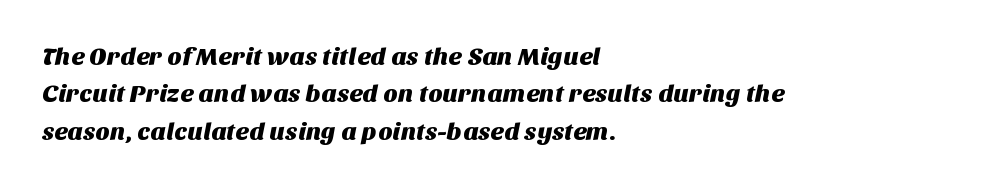
The image shows 25 px text type; set left-aligned, normal line spacing (1.5x), normal letter spacing, not underlined.
